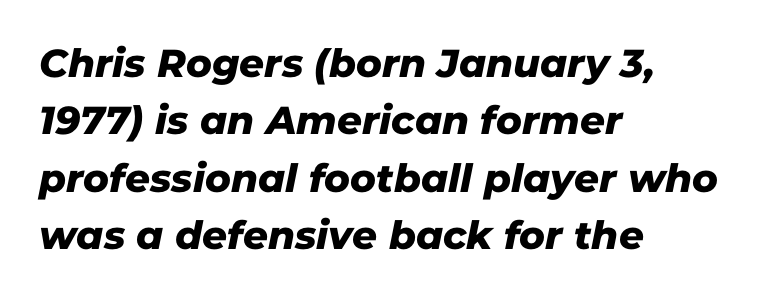
This sample has the flowing, uneven cadence of proportional lettering. The space beneath each line is pristine and unruled. You could call the tracking neutral — neither tight nor loose. The setting favours the left margin, as ordinary paragraphs usually do. One glance says typical: line gaps are just what's usual. I'd call this a sans setting — the letters go barefoot.
